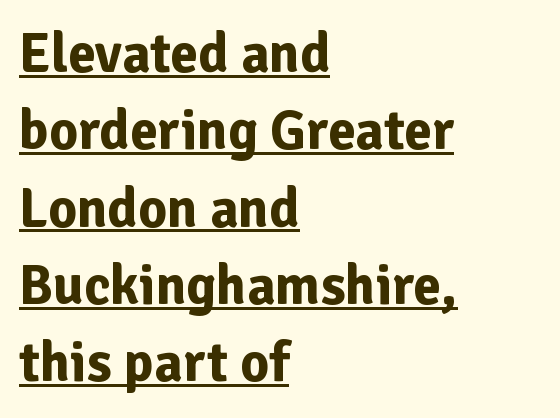
The rendering keeps characters at their native spacing. Examine the stroke ends and you'll find no serifs. Typographic density is high because the face is bold. Looks like someone drew a line under every word here.
